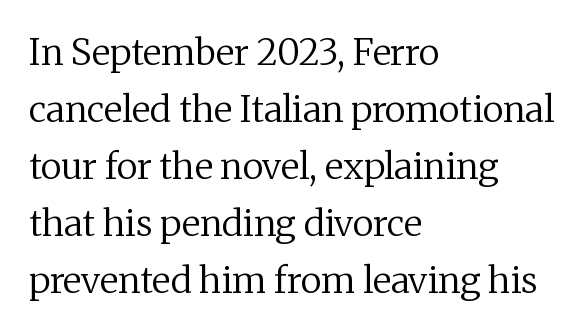
The image shows 36 px regular-weight serif type, upright; set left-aligned, normal line spacing (1.58x), normal letter spacing, not underlined; medium stroke contrast and a medium x-height.
